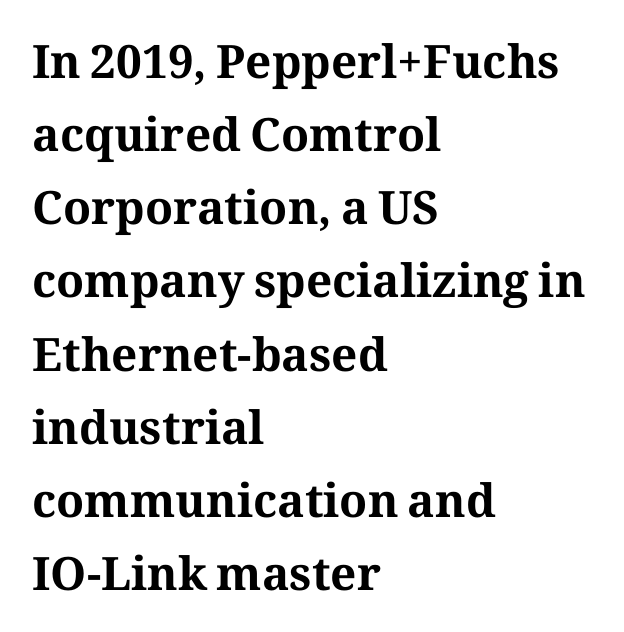
Q: Is the text bold? A: Yes.
Q: Is the text italic (slanted)? A: No, it is upright.
Q: Is the typeface a serif or a sans-serif typeface? A: Serif.
Q: Is the text underlined? A: No.
Q: How is the paragraph aligned? A: Left-aligned.
Q: Is the spacing between letters normal or unusually wide? A: Normal.
Q: Is the spacing between lines tight, normal or loose? A: Normal.
Q: Width (condensed, normal, or wide)? A: Normal.
Q: Stroke contrast? A: Medium.
Q: x-height? A: Medium.
Q: Monospaced? A: No.
